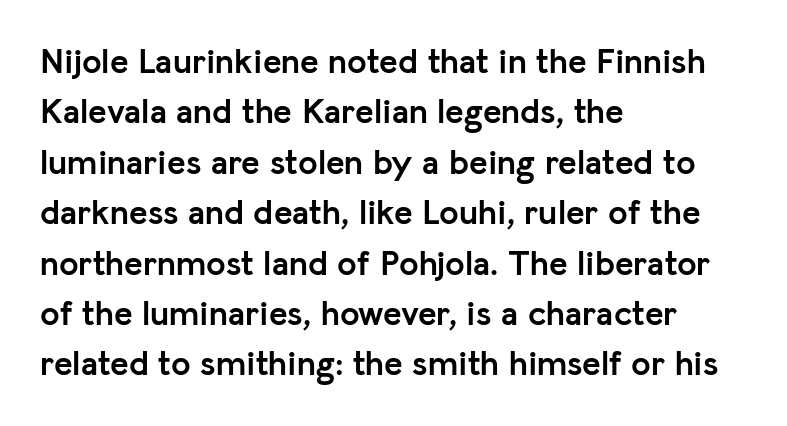
{"serif": "no", "italic": "no", "bold": "yes", "weight": "semibold", "width": "normal", "stroke_contrast": "low", "x_height": "medium", "monospaced": "no", "underline": "no", "align": "left", "line_spacing": "normal", "line_spacing_ratio": 1.44, "letter_spacing": "normal", "letter_spacing_em": 0.0, "glyph_px": 35}
